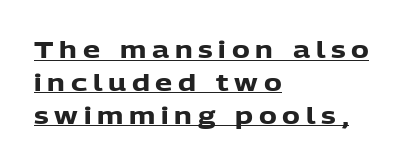
Q: Is the text bold? A: Yes.
Q: Is the text italic (slanted)? A: No, it is upright.
Q: Is the text underlined? A: Yes.
Q: How is the paragraph aligned? A: Left-aligned.
Q: Is the spacing between letters normal or unusually wide? A: Unusually wide.
Q: Is the spacing between lines tight, normal or loose? A: Normal.
